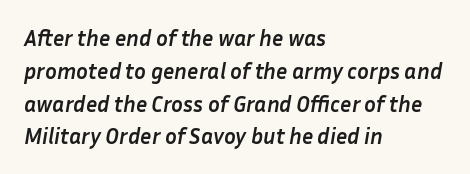
Has an underline been added? It has not. Summary of weight: heavy, a full bold. Leading: standard. In terms of posture, this sample is oblique.
